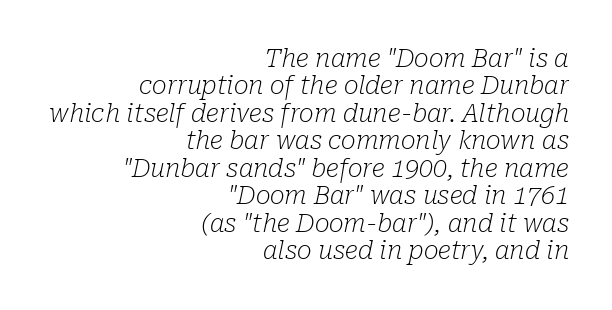
{"italic": "yes", "lean": "right", "slant_degrees": 10, "bold": "no", "underline": "no", "align": "right", "line_spacing": "tight", "line_spacing_ratio": 1.1, "letter_spacing": "normal", "letter_spacing_em": 0.0, "glyph_px": 25}
